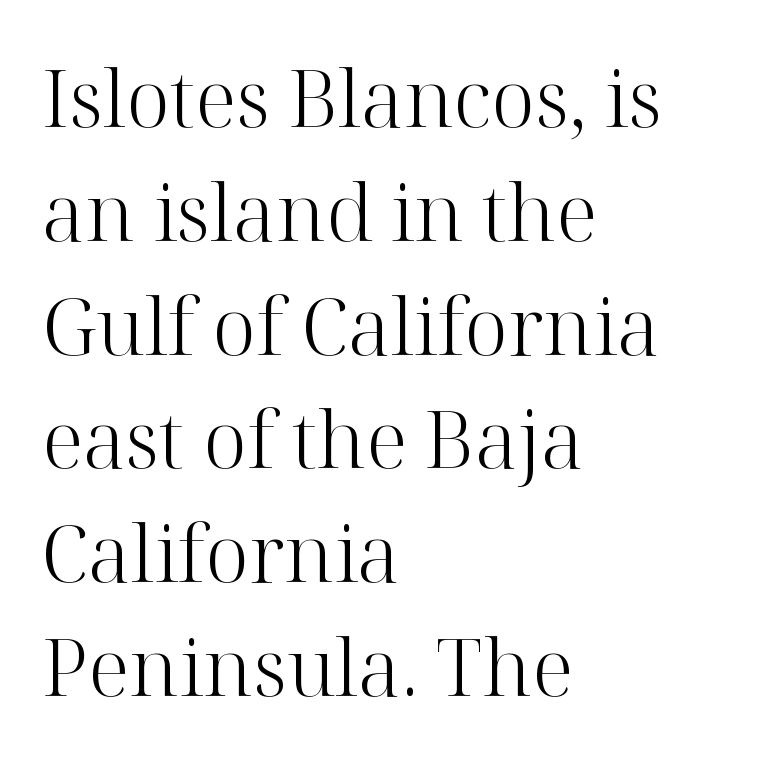
The image shows 79 px light serif type, upright; set left-aligned, normal line spacing (1.44x), normal letter spacing, not underlined; high stroke contrast and a medium x-height.
